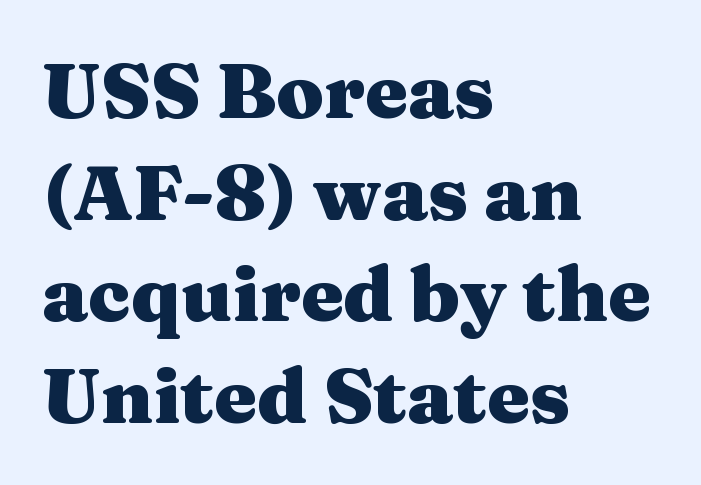
Q: Is the text bold? A: Yes.
Q: Is the text italic (slanted)? A: No, it is upright.
Q: Is the typeface a serif or a sans-serif typeface? A: Serif.
Q: Is the text underlined? A: No.
Q: How is the paragraph aligned? A: Left-aligned.
Q: Is the spacing between letters normal or unusually wide? A: Normal.
Q: Is the spacing between lines tight, normal or loose? A: Normal.
Q: Width (condensed, normal, or wide)? A: Wide.
Q: Stroke contrast? A: Medium.
Q: x-height? A: Medium.
Q: Monospaced? A: No.
